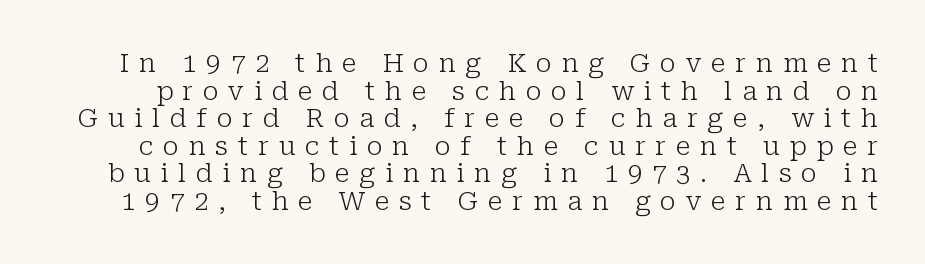
{"italic": "no", "bold": "no", "underline": "no", "line_spacing": "tight", "line_spacing_ratio": 1.06, "letter_spacing": "wide", "letter_spacing_em": 0.37, "glyph_px": 26}
